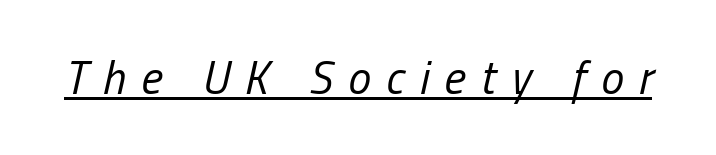
The image shows 46 px regular-weight, condensed type, italic (leaning right); set unusually wide letter spacing (+0.33 em), underlined; low stroke contrast and a medium x-height.
